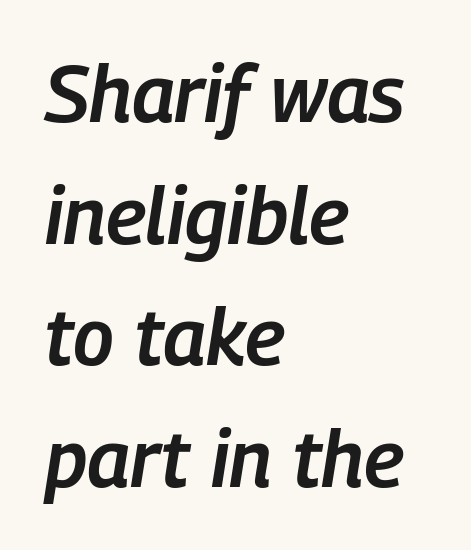
Nobody touched the tracking dial on this one. A typesetter would call this proportional, since set widths differ per character. Weight: semibold (demi). These lines stack with their left ends in a neat column.
